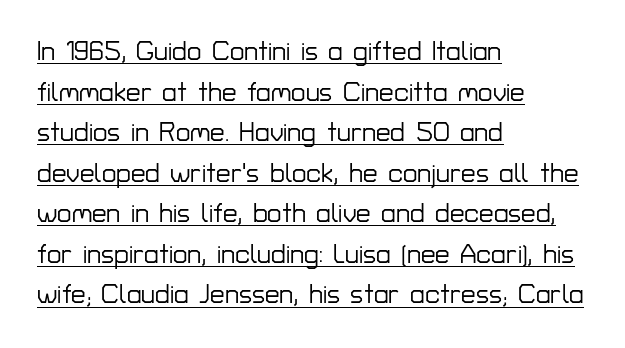
{"italic": "no", "underline": "yes", "align": "left", "line_spacing": "normal", "line_spacing_ratio": 1.56, "letter_spacing": "normal", "letter_spacing_em": 0.0, "glyph_px": 26}
